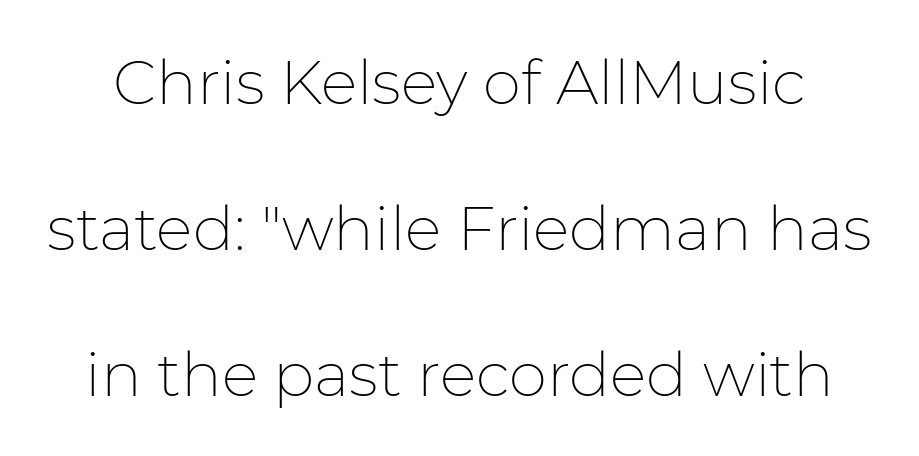
The rendering shows plain stroke endings on the letterforms — a sans-serif design. This block would shrink considerably if given ordinary leading; it's expanded now. Nothing unusual about the tracking: characters are spaced as the font intends. Tall strokes in this sample are plumb rather than angled. Character widths vary here, with narrow letters taking less room than wide ones. The string is rendered with underlining switched off.
